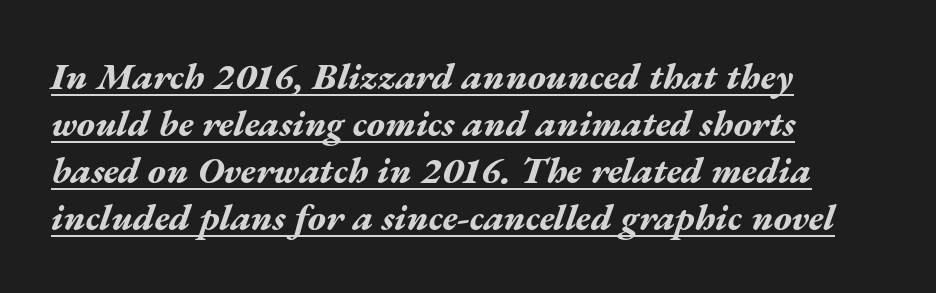
Q: Is the text bold? A: Yes.
Q: Is the text italic (slanted)? A: Yes, it leans right by about 17 degrees.
Q: Is the text underlined? A: Yes.
Q: How is the paragraph aligned? A: Left-aligned.
Q: Is the spacing between letters normal or unusually wide? A: Normal.
Q: Is the spacing between lines tight, normal or loose? A: Normal.
Q: Width (condensed, normal, or wide)? A: Wide.
Q: Stroke contrast? A: Medium.
Q: x-height? A: Medium.
Q: Monospaced? A: No.
